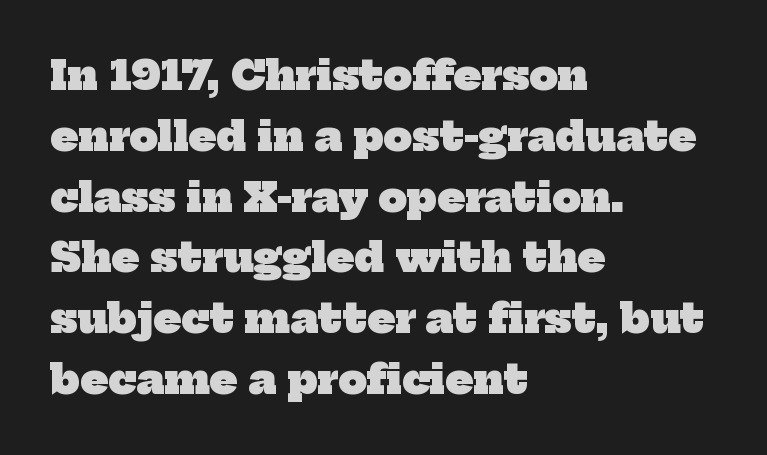
{"serif": "yes", "bold": "yes", "weight": "heavy", "width": "normal", "stroke_contrast": "low", "x_height": "medium", "monospaced": "no", "underline": "no", "align": "left", "line_spacing": "normal", "line_spacing_ratio": 1.52, "letter_spacing": "normal", "letter_spacing_em": 0.0, "glyph_px": 40}
